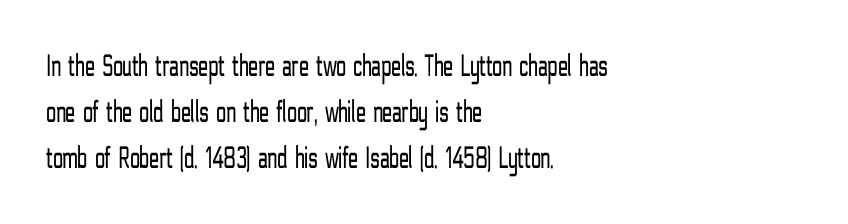
When letters stand straight like this, we call the style roman or upright. The cut favours lightness, reaching ordinary text weight at its darkest. Note the varied advance widths — an 'i' is clearly narrower than an 'm'. Caption: standard tracking, unaltered. Examine the stroke ends and you'll find no serifs. The space directly below the letters is spotless.
